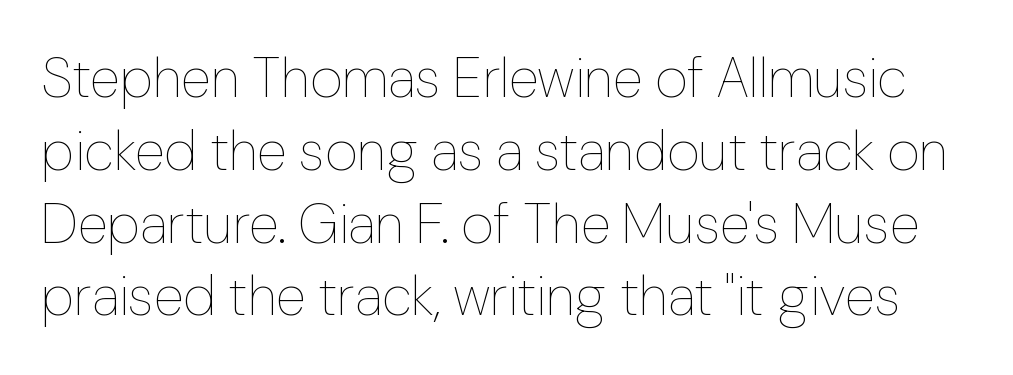
The line texture is even and compact thanks to regular tracking. In terms of posture, this sample is upright. Leading: standard. Think of a printed novel: that variable character pitch is what you see here. Heft: none added — not bold.
